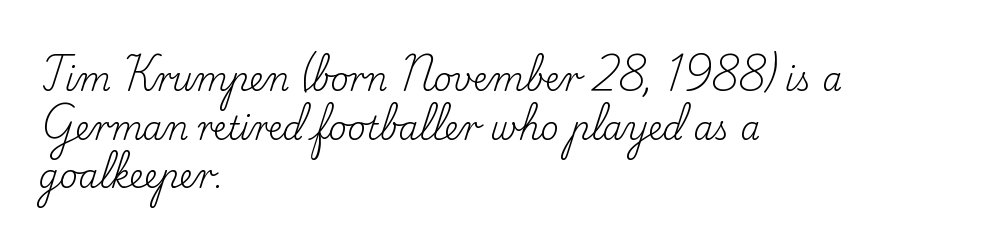
Spacing verdict: proportional, widths tailored to each character. This rendering employs a face with finishing strokes, i.e., a serif. There is no visible air inserted between adjacent glyphs. Regular leading.
